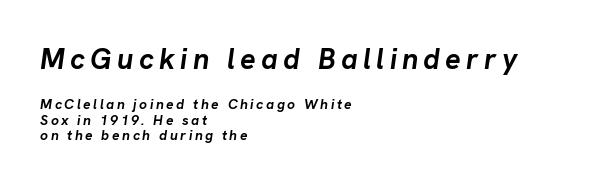
The image shows 29 px semibold type, italic (leaning right); set left-aligned, tight line spacing (1.11x), not underlined; the first (top) block is 2.07x larger; low stroke contrast and a medium x-height.
